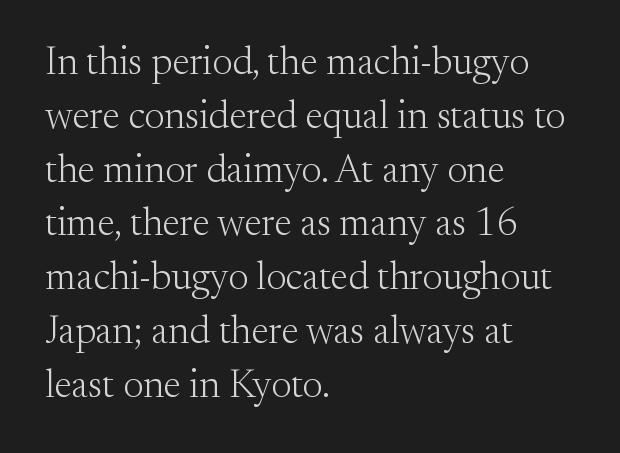
Bold? No — there's no thickening of the strokes. This sample has the flowing, uneven cadence of proportional lettering. Is there any slant? The stems are plumb. Summary of vertical rhythm: regular, with standard interline spacing. A student would call this left alignment; a typographer would say flush left, rag right. The area under the type is left untouched.
